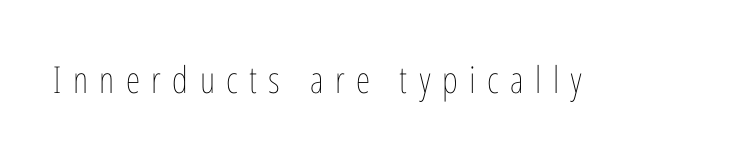
The image shows 37 px thin, condensed type, upright; set unusually wide letter spacing (+0.31 em), not underlined; low stroke contrast and a medium x-height.
